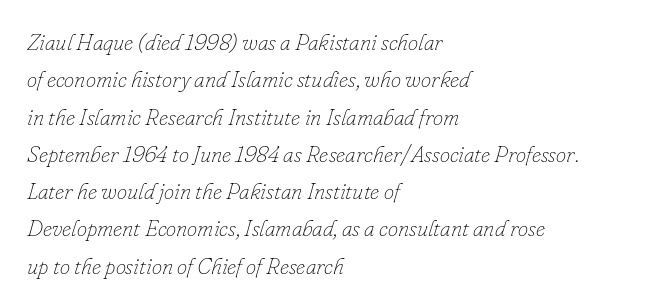
{"italic": "yes", "lean": "right", "slant_degrees": 16, "bold": "no", "underline": "no", "align": "left", "line_spacing": "normal", "line_spacing_ratio": 1.62, "letter_spacing": "normal", "letter_spacing_em": 0.0, "glyph_px": 23}
